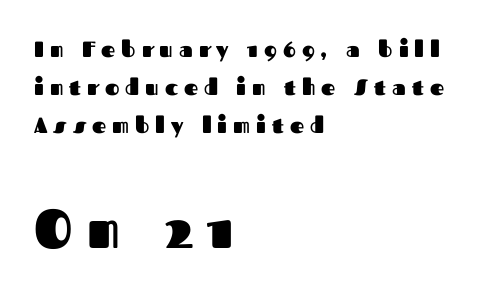
Q: Is the text bold? A: Yes.
Q: Is the text italic (slanted)? A: No, it is upright.
Q: Is the typeface a serif or a sans-serif typeface? A: Sans-serif.
Q: Is the text underlined? A: No.
Q: How is the paragraph aligned? A: Left-aligned.
Q: Is the spacing between letters normal or unusually wide? A: Unusually wide.
Q: Which block of text is set in a larger size, the first (top) or the second (bottom)? A: The second (bottom) one.
Q: Width (condensed, normal, or wide)? A: Normal.
Q: Stroke contrast? A: Medium.
Q: x-height? A: Medium.
Q: Monospaced? A: No.
